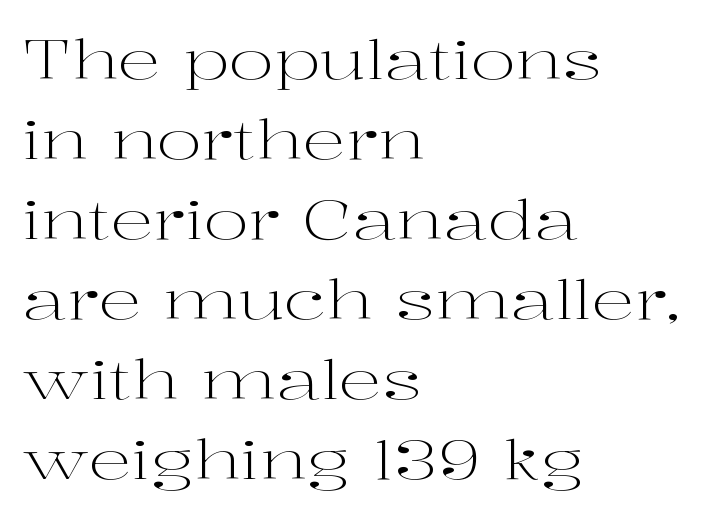
The image shows 54 px light, wide serif type, upright; set left-aligned, normal line spacing (1.48x), normal letter spacing, not underlined; high stroke contrast and a medium x-height.
